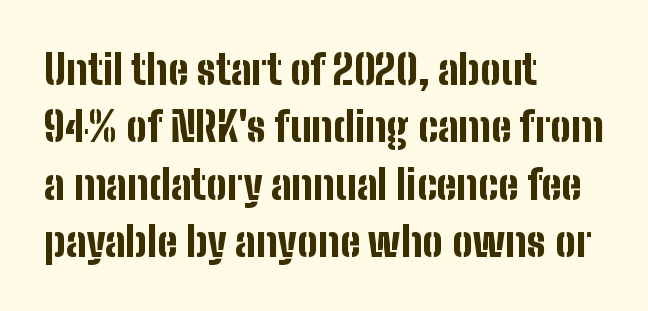
Q: Is the text bold? A: Yes.
Q: Is the text italic (slanted)? A: No, it is upright.
Q: Is the typeface a serif or a sans-serif typeface? A: Sans-serif.
Q: Is the text underlined? A: No.
Q: How is the paragraph aligned? A: Left-aligned.
Q: Is the spacing between letters normal or unusually wide? A: Normal.
Q: Is the spacing between lines tight, normal or loose? A: Normal.
Q: Width (condensed, normal, or wide)? A: Condensed.
Q: Stroke contrast? A: Low.
Q: x-height? A: Medium.
Q: Monospaced? A: No.
